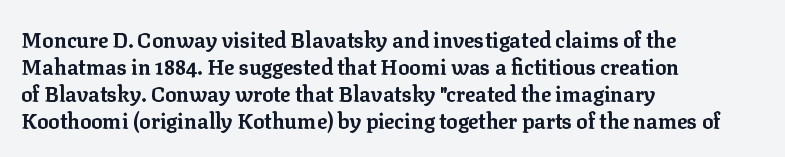
The image shows 21 px bold type, upright; set left-aligned, normal line spacing (1.28x), normal letter spacing, not underlined.
